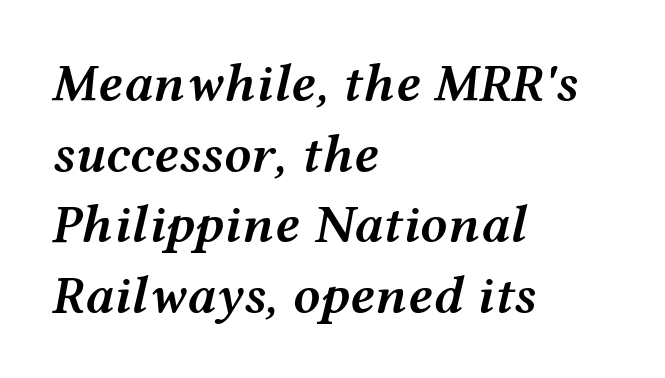
The image shows 54 px semibold, wide type, italic (leaning right); set left-aligned, normal line spacing (1.31x), normal letter spacing, not underlined; medium stroke contrast and a medium x-height.
